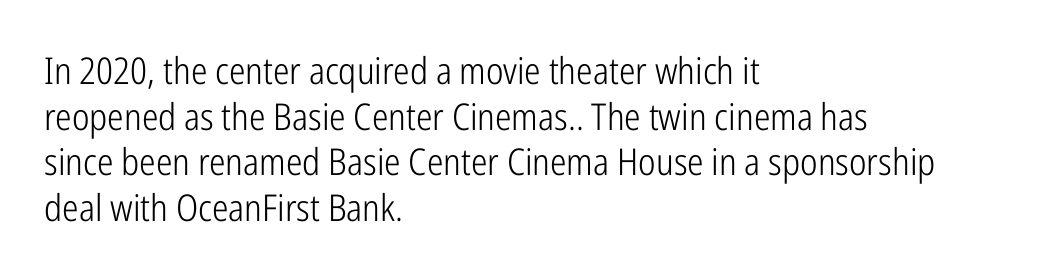
Q: Is the text bold? A: No.
Q: Is the text italic (slanted)? A: No, it is upright.
Q: Is the typeface a serif or a sans-serif typeface? A: Sans-serif.
Q: Is the text underlined? A: No.
Q: How is the paragraph aligned? A: Left-aligned.
Q: Is the spacing between letters normal or unusually wide? A: Normal.
Q: Width (condensed, normal, or wide)? A: Condensed.
Q: Stroke contrast? A: Low.
Q: x-height? A: Medium.
Q: Monospaced? A: No.
